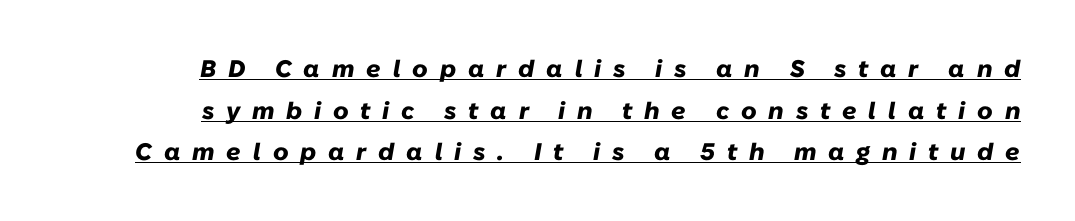
Q: Is the text bold? A: Yes.
Q: Is the text italic (slanted)? A: Yes, it leans right by about 10 degrees.
Q: Is the text underlined? A: Yes.
Q: How is the paragraph aligned? A: Right-aligned.
Q: Is the spacing between letters normal or unusually wide? A: Unusually wide.
